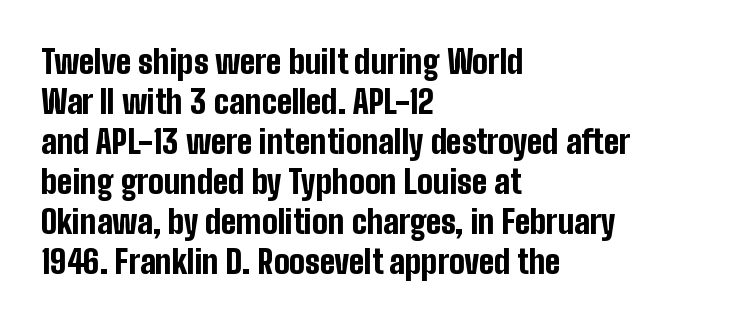
The image shows 33 px bold, condensed sans-serif type, upright; set left-aligned, line spacing 1.21x, normal letter spacing, not underlined; low stroke contrast and a medium x-height.
